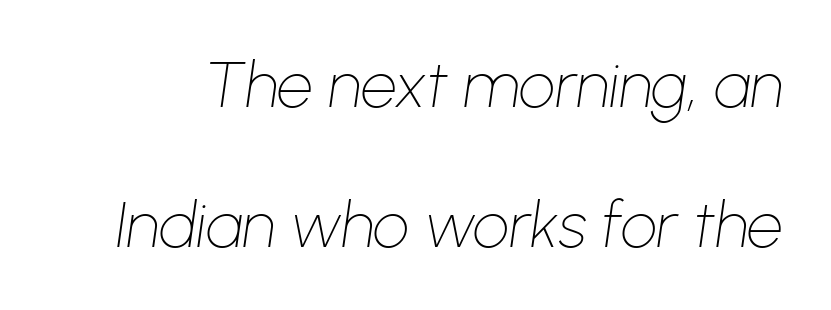
The image shows 64 px thin type, italic (leaning right); set loose line spacing (2.19x), normal letter spacing, not underlined; low stroke contrast and a medium x-height.
